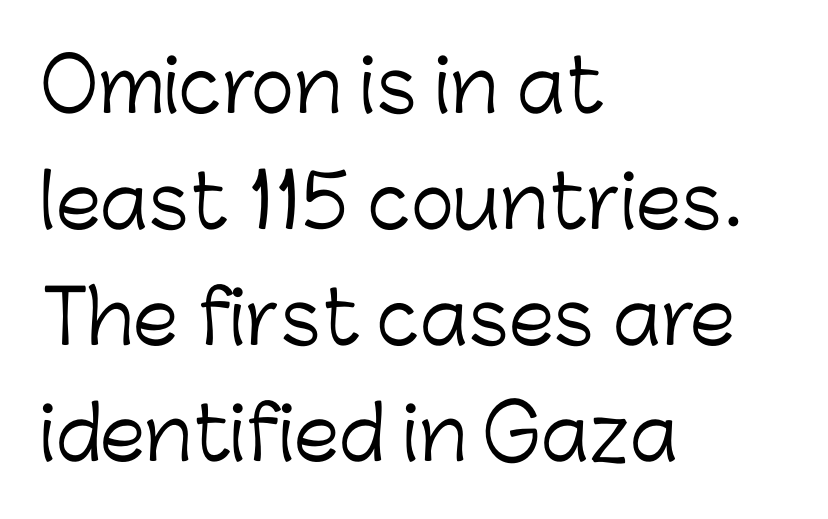
Q: Is the text bold? A: No.
Q: Is the text italic (slanted)? A: No, it is upright.
Q: Is the typeface a serif or a sans-serif typeface? A: Sans-serif.
Q: Is the text underlined? A: No.
Q: How is the paragraph aligned? A: Left-aligned.
Q: Is the spacing between letters normal or unusually wide? A: Normal.
Q: Is the spacing between lines tight, normal or loose? A: Normal.
Q: Width (condensed, normal, or wide)? A: Normal.
Q: Stroke contrast? A: Low.
Q: x-height? A: Medium.
Q: Monospaced? A: No.
